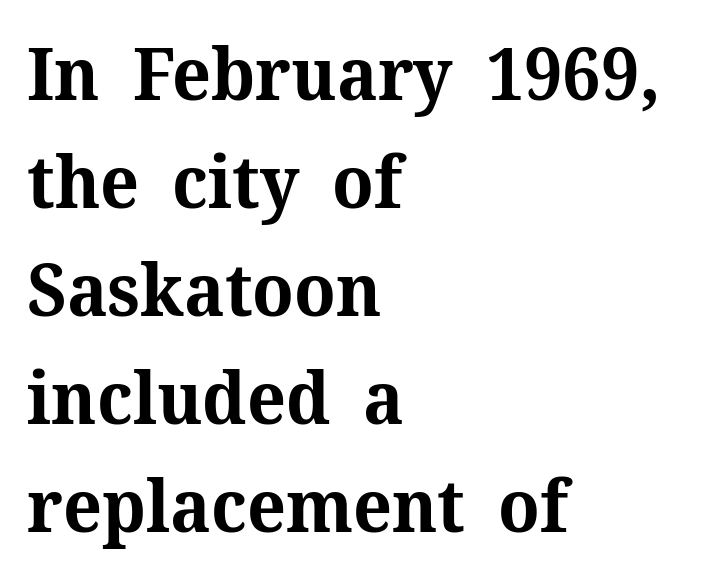
{"serif": "yes", "italic": "no", "bold": "yes", "weight": "bold", "width": "normal", "stroke_contrast": "medium", "x_height": "medium", "monospaced": "no", "underline": "no", "align": "left", "line_spacing": "normal", "line_spacing_ratio": 1.48, "letter_spacing": "normal", "letter_spacing_em": 0.0, "glyph_px": 73}
